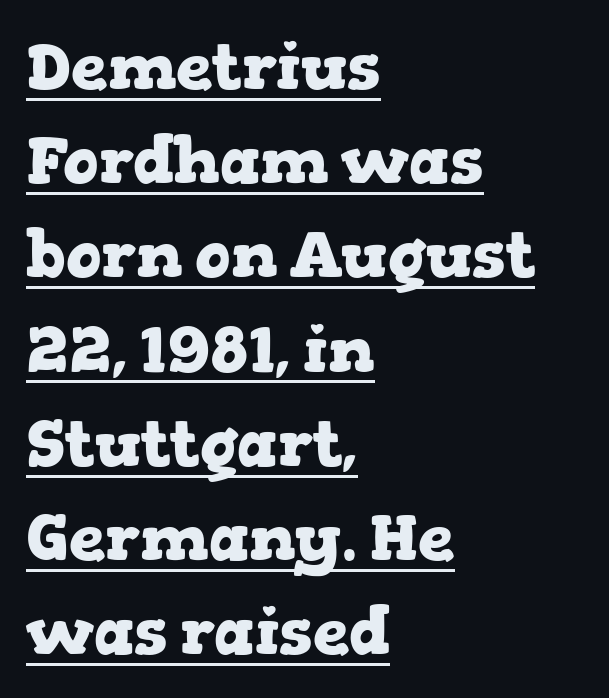
Is the type bold? Yes — the strokes are clearly thick and heavy. The compositor pushed each line to the left boundary. The lettering holds an erect, upright posture throughout. A typesetter would label this face a serif.
